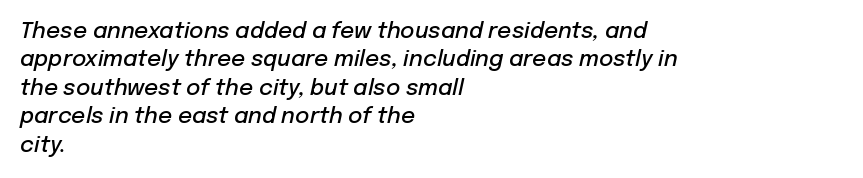
{"italic": "yes", "lean": "right", "slant_degrees": 12, "bold": "semi", "underline": "no", "align": "left", "line_spacing": "normal", "line_spacing_ratio": 1.29, "letter_spacing": "normal", "letter_spacing_em": 0.0, "glyph_px": 22}
